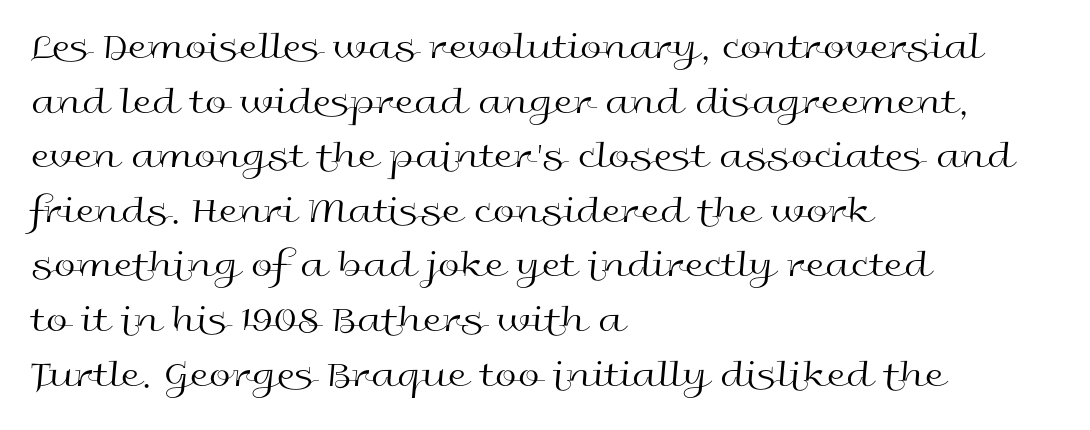
The image shows 39 px regular-weight, wide sans-serif type, upright; set left-aligned, normal line spacing (1.4x), normal letter spacing, not underlined; a medium x-height.
